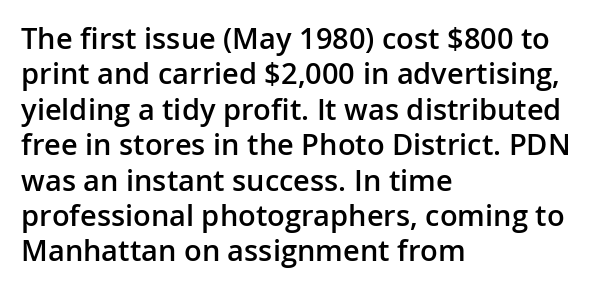
{"serif": "no", "italic": "no", "bold": "semi", "weight": "semibold", "width": "normal", "stroke_contrast": "low", "x_height": "medium", "monospaced": "no", "underline": "no", "align": "left", "line_spacing_ratio": 1.22, "letter_spacing": "normal", "letter_spacing_em": 0.0, "glyph_px": 29}
